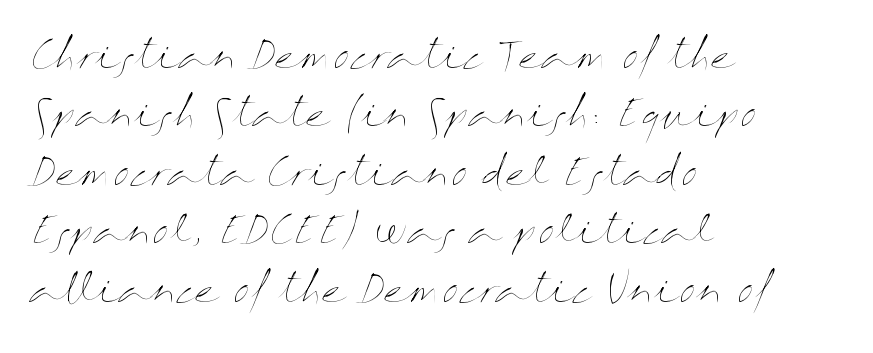
The image shows 37 px thin, wide type; set left-aligned, normal line spacing (1.58x), normal letter spacing, not underlined; medium stroke contrast and a medium x-height.
